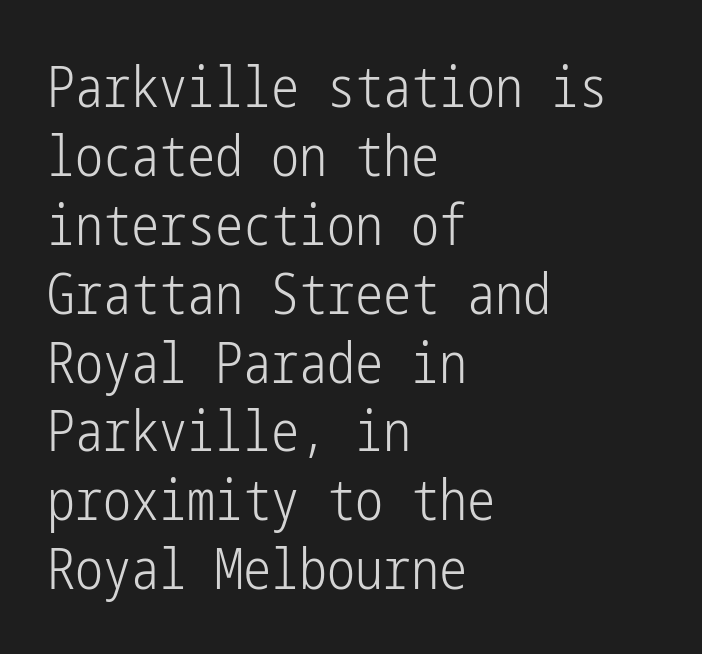
Q: Is the text bold? A: No.
Q: Is the text italic (slanted)? A: No, it is upright.
Q: Is the typeface a serif or a sans-serif typeface? A: Sans-serif.
Q: Is the text underlined? A: No.
Q: How is the paragraph aligned? A: Left-aligned.
Q: Is the spacing between letters normal or unusually wide? A: Normal.
Q: Width (condensed, normal, or wide)? A: Condensed.
Q: Stroke contrast? A: Low.
Q: x-height? A: Medium.
